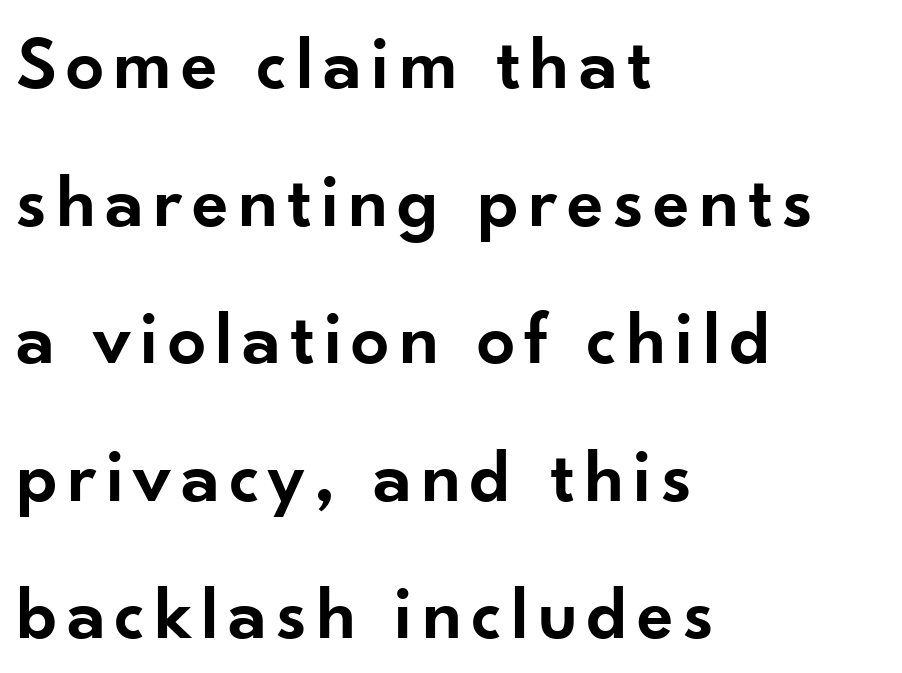
{"serif": "no", "italic": "no", "bold": "semi", "weight": "semibold", "width": "normal", "stroke_contrast": "low", "x_height": "small", "monospaced": "no", "underline": "no", "align": "left", "line_spacing_ratio": 1.81, "glyph_px": 76}
